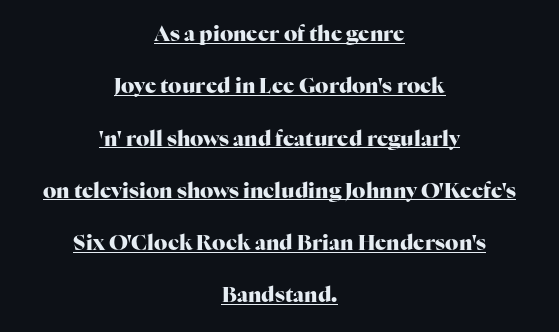
The image shows 21 px bold type, upright; set centered, loose line spacing (2.49x), normal letter spacing, underlined.
